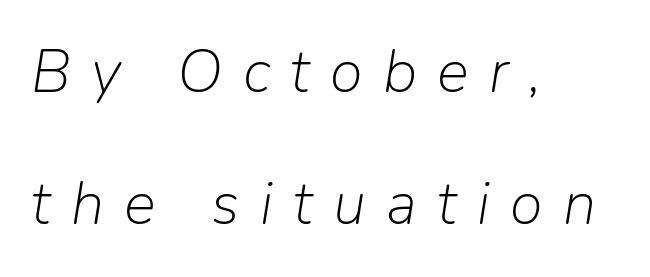
Q: Is the text bold? A: No.
Q: Is the text italic (slanted)? A: Yes, it leans right by about 9 degrees.
Q: Is the text underlined? A: No.
Q: How is the paragraph aligned? A: Left-aligned.
Q: Is the spacing between letters normal or unusually wide? A: Unusually wide.
Q: Is the spacing between lines tight, normal or loose? A: Loose.
Q: Width (condensed, normal, or wide)? A: Normal.
Q: Stroke contrast? A: Low.
Q: x-height? A: Medium.
Q: Monospaced? A: No.
